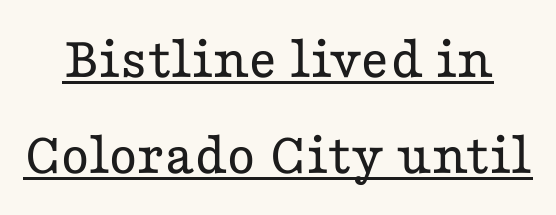
Q: Is the text bold? A: No.
Q: Is the text italic (slanted)? A: No, it is upright.
Q: Is the typeface a serif or a sans-serif typeface? A: Serif.
Q: Is the text underlined? A: Yes.
Q: Is the spacing between letters normal or unusually wide? A: Normal.
Q: Is the spacing between lines tight, normal or loose? A: Normal.
Q: Width (condensed, normal, or wide)? A: Wide.
Q: Stroke contrast? A: Low.
Q: x-height? A: Medium.
Q: Monospaced? A: No.
